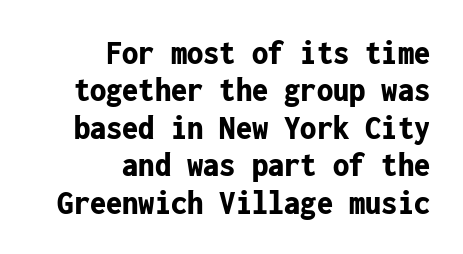
{"serif": "no", "italic": "no", "bold": "yes", "weight": "bold", "width": "condensed", "stroke_contrast": "low", "x_height": "medium", "monospaced": "yes", "underline": "no", "align": "right", "line_spacing": "tight", "line_spacing_ratio": 1.04, "letter_spacing": "normal", "letter_spacing_em": 0.0, "glyph_px": 36}
